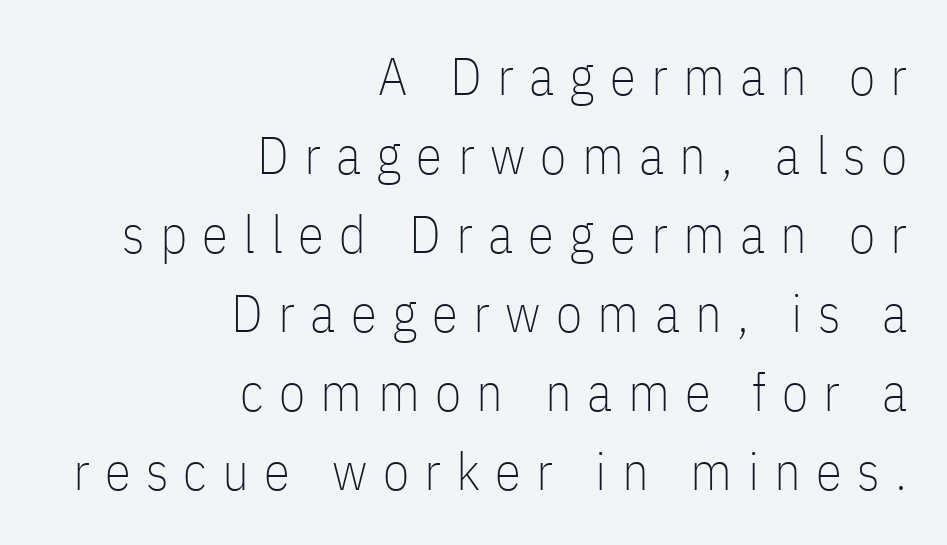
The image shows 53 px thin, condensed sans-serif type, upright; set right-aligned, normal line spacing (1.49x), unusually wide letter spacing (+0.29 em), not underlined; low stroke contrast and a medium x-height.
